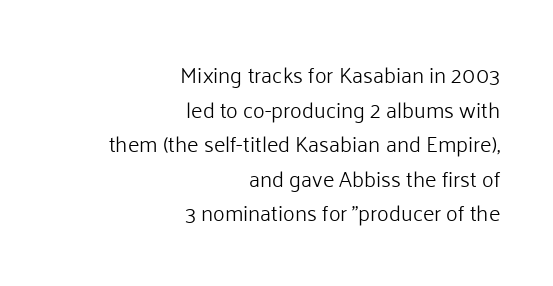
Q: Is the text bold? A: No.
Q: Is the text italic (slanted)? A: No, it is upright.
Q: Is the text underlined? A: No.
Q: How is the paragraph aligned? A: Right-aligned.
Q: Is the spacing between letters normal or unusually wide? A: Normal.
Q: Is the spacing between lines tight, normal or loose? A: Normal.
